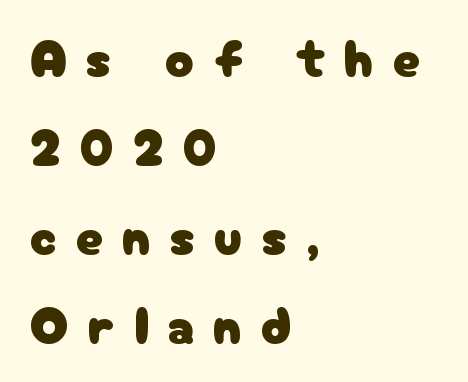
The image shows 53 px sans-serif type, upright; set left-aligned, normal line spacing (1.68x), unusually wide letter spacing (+0.36 em), not underlined; low stroke contrast and a medium x-height.
